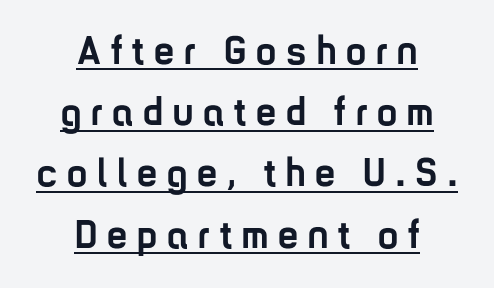
{"serif": "no", "italic": "no", "bold": "yes", "weight": "semibold", "width": "condensed", "stroke_contrast": "low", "x_height": "medium", "monospaced": "no", "underline": "yes", "align": "center", "line_spacing": "normal", "line_spacing_ratio": 1.53, "letter_spacing": "wide", "letter_spacing_em": 0.25, "glyph_px": 40}
